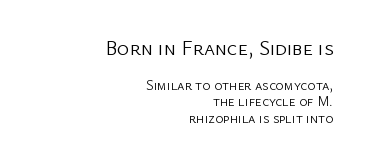
The image shows 21 px text type, upright; set right-aligned, line spacing 1.19x, normal letter spacing, not underlined; the first (top) block is 1.5x larger.
